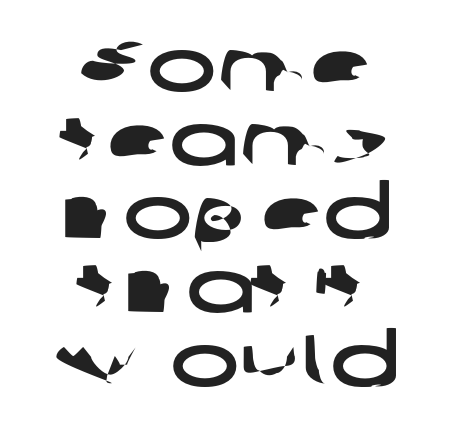
The image shows 73 px wide sans-serif type; set centered, tight line spacing (1.01x), normal letter spacing, not underlined; low stroke contrast and a medium x-height.
